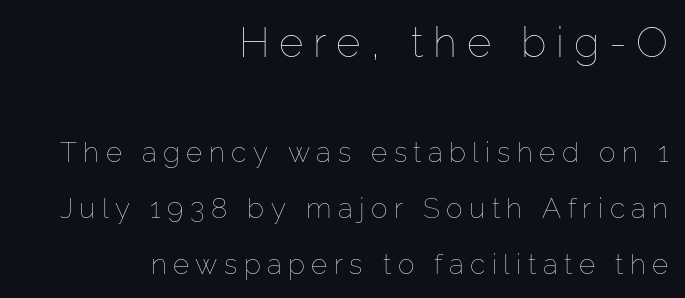
{"italic": "no", "bold": "no", "weight": "thin", "width": "normal", "stroke_contrast": "low", "x_height": "medium", "monospaced": "no", "underline": "no", "align": "right", "line_spacing": "loose", "line_spacing_ratio": 2.0, "letter_spacing": "wide", "letter_spacing_em": 0.23, "larger_block": "first", "size_ratio": 1.5, "glyph_px": 42}
